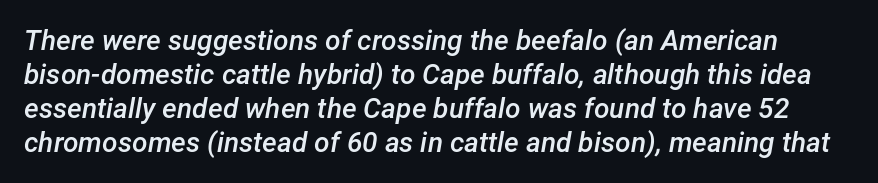
Q: Is the text bold? A: Semi-bold.
Q: Is the text italic (slanted)? A: Yes, it leans right by about 12 degrees.
Q: Is the text underlined? A: No.
Q: Is the spacing between letters normal or unusually wide? A: Normal.
Q: Width (condensed, normal, or wide)? A: Normal.
Q: Stroke contrast? A: Low.
Q: x-height? A: Medium.
Q: Monospaced? A: No.
